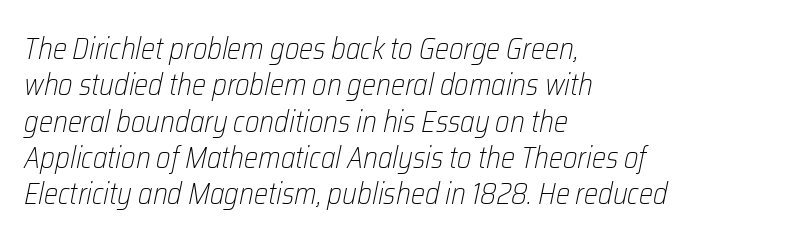
Weight class: somewhere from thin through regular. The rendering uses natural spacing where letterforms have individual widths. Compared with ordinary roman type, these characters are visibly tilted. Descender tails drop into unmarked territory.
